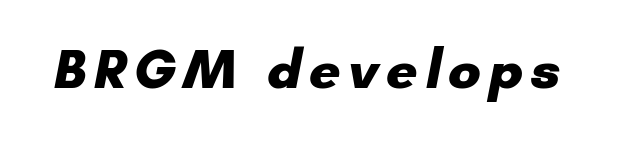
Q: Is the text bold? A: Yes.
Q: Is the typeface a serif or a sans-serif typeface? A: Sans-serif.
Q: Is the text underlined? A: No.
Q: Width (condensed, normal, or wide)? A: Normal.
Q: Stroke contrast? A: Low.
Q: x-height? A: Small.
Q: Monospaced? A: No.
